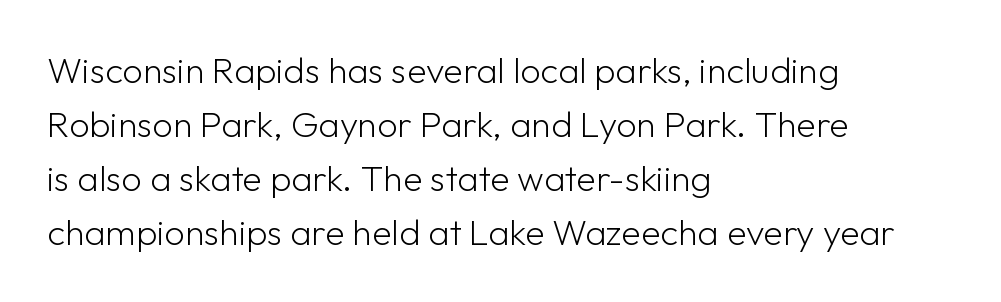
Q: Is the text bold? A: No.
Q: Is the text italic (slanted)? A: No, it is upright.
Q: Is the typeface a serif or a sans-serif typeface? A: Sans-serif.
Q: Is the text underlined? A: No.
Q: How is the paragraph aligned? A: Left-aligned.
Q: Is the spacing between letters normal or unusually wide? A: Normal.
Q: Is the spacing between lines tight, normal or loose? A: Normal.
Q: Width (condensed, normal, or wide)? A: Normal.
Q: Stroke contrast? A: Low.
Q: x-height? A: Medium.
Q: Monospaced? A: No.
